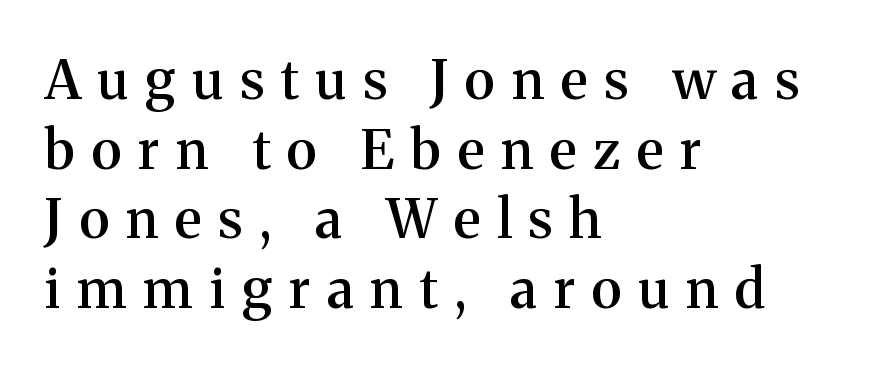
Q: Is the text bold? A: Semi-bold.
Q: Is the text italic (slanted)? A: No, it is upright.
Q: Is the typeface a serif or a sans-serif typeface? A: Serif.
Q: Is the text underlined? A: No.
Q: How is the paragraph aligned? A: Left-aligned.
Q: Is the spacing between letters normal or unusually wide? A: Unusually wide.
Q: Is the spacing between lines tight, normal or loose? A: Normal.
Q: Width (condensed, normal, or wide)? A: Normal.
Q: Stroke contrast? A: Medium.
Q: x-height? A: Medium.
Q: Monospaced? A: No.
